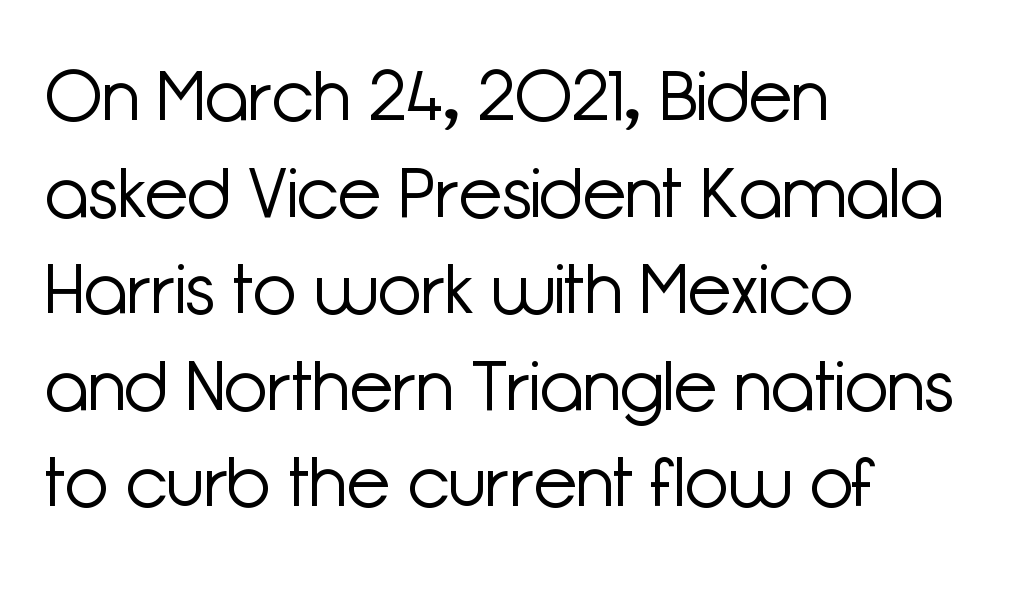
Each row of text sits above clean, open space. The face used here is rendered with its standard letterfit. Line spacing here is normal. Unlike italic type, these characters show no tilt at all. Font category for this specimen: sans-serif.
